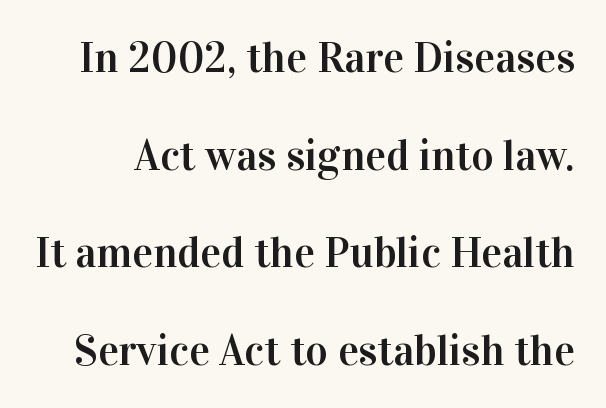
Q: Is the text italic (slanted)? A: No, it is upright.
Q: Is the typeface a serif or a sans-serif typeface? A: Serif.
Q: Is the text underlined? A: No.
Q: Is the spacing between letters normal or unusually wide? A: Normal.
Q: Is the spacing between lines tight, normal or loose? A: Loose.
Q: Width (condensed, normal, or wide)? A: Normal.
Q: Stroke contrast? A: High.
Q: x-height? A: Medium.
Q: Monospaced? A: No.
